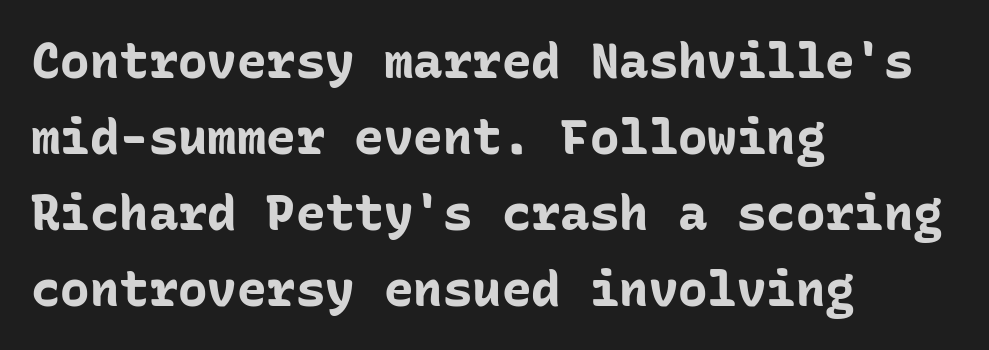
The letters march in equal steps, a hallmark of fixed-pitch type. The compositor pushed each line to the left boundary. A typesetter would mark this as roman, not italic. Each letter's strokes conclude bluntly, with no projecting serifs. As a designer I'd log this as weight 700, bold. The letterforms sit shoulder to shoulder at normal distance.
